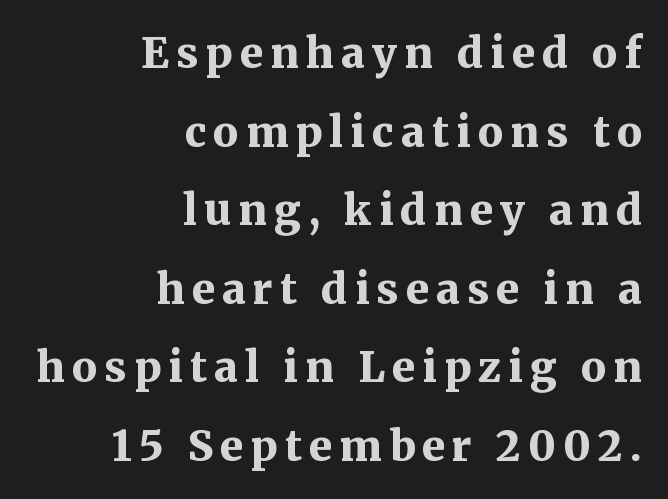
{"serif": "yes", "italic": "no", "bold": "yes", "weight": "bold", "width": "normal", "stroke_contrast": "medium", "x_height": "medium", "monospaced": "no", "underline": "no", "align": "right", "line_spacing_ratio": 1.87, "glyph_px": 42}
